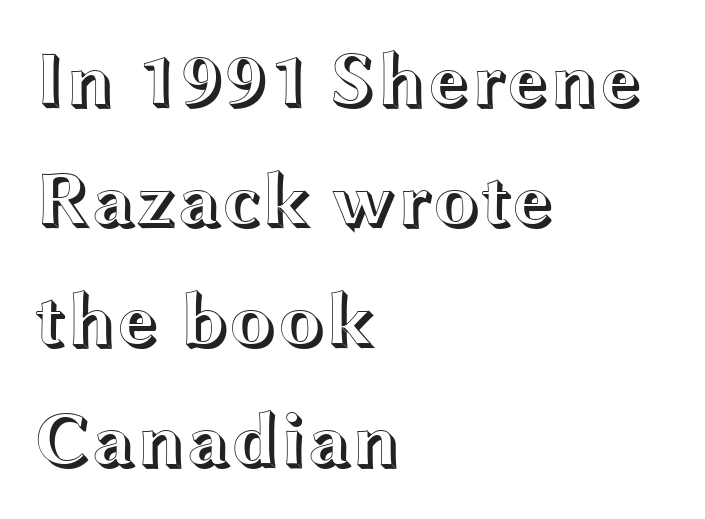
Is the letter spacing exaggerated? No — it looks like the ordinary default. Looks like regular typesetting: each glyph gets only the width it needs. Posture: upright roman. Line beginnings align vertically; line endings do not. Baseline-to-baseline distance is the conventional proportion of letter height. Check under the words: just untouched page.
